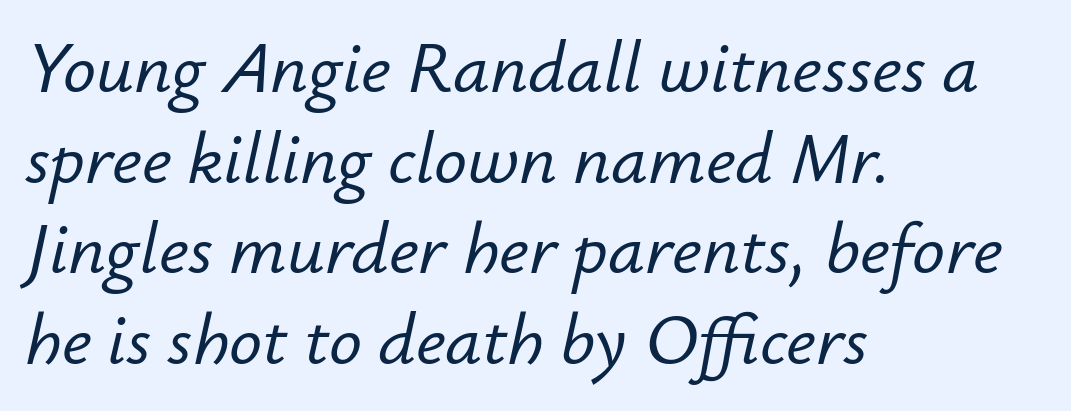
Q: Is the text italic (slanted)? A: Yes, it leans right by about 12 degrees.
Q: Is the text underlined? A: No.
Q: How is the paragraph aligned? A: Left-aligned.
Q: Is the spacing between letters normal or unusually wide? A: Normal.
Q: Width (condensed, normal, or wide)? A: Normal.
Q: Stroke contrast? A: Low.
Q: x-height? A: Small.
Q: Monospaced? A: No.
